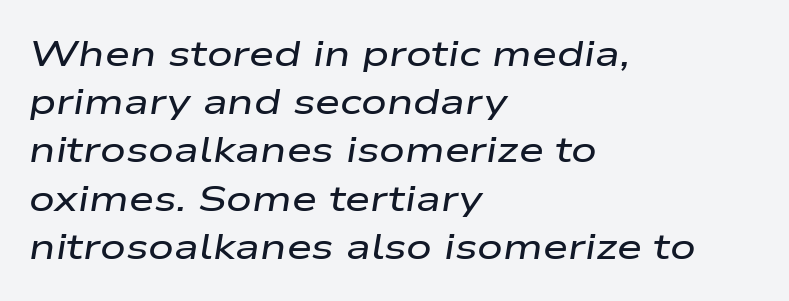
{"italic": "yes", "lean": "right", "slant_degrees": 9, "width": "wide", "stroke_contrast": "low", "x_height": "medium", "monospaced": "no", "underline": "no", "align": "left", "line_spacing": "normal", "line_spacing_ratio": 1.34, "letter_spacing": "normal", "letter_spacing_em": 0.0, "glyph_px": 36}
